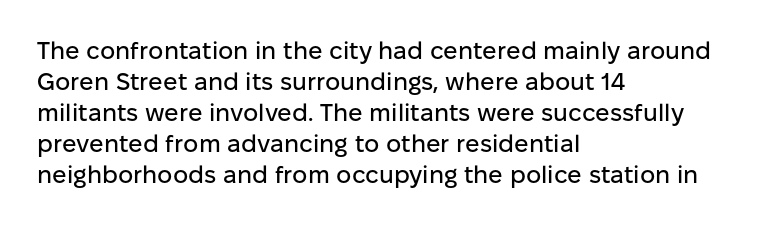
The image shows 24 px text type, upright; set left-aligned, normal line spacing (1.29x), normal letter spacing, not underlined.
